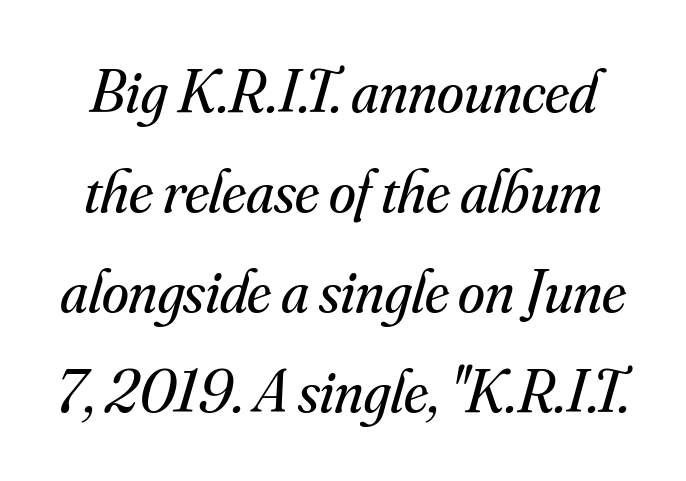
When letters slant like this, we call the style italic. Is there much room between lines? A standard amount, neither cramped nor airy. No extra tracking has been applied to these lines. Looks like regular typesetting: each glyph gets only the width it needs.
